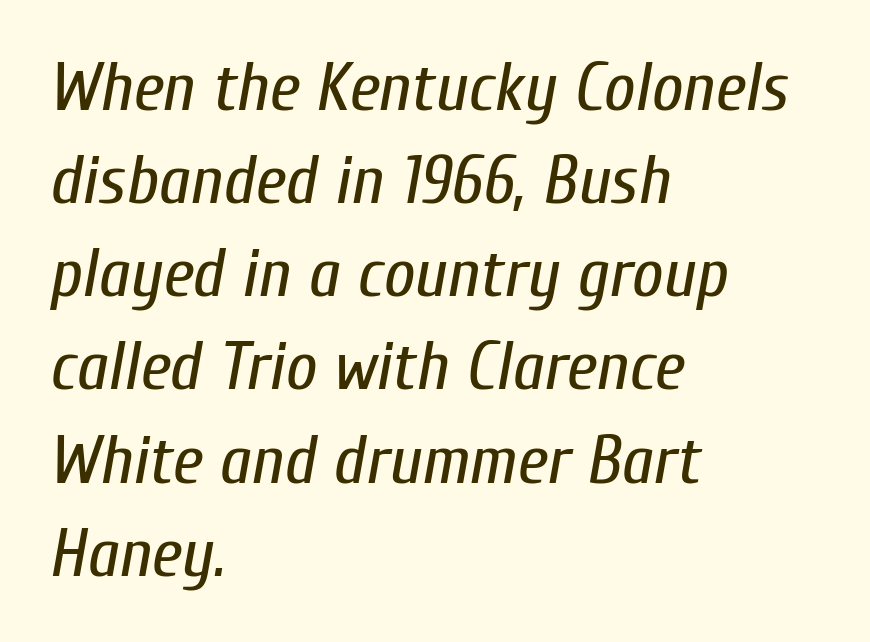
The passage shown is typed in a proportional face where columns would drift. The specimen reads as italic at a glance. Ink coverage per letter is moderate at most. Check under the words: just untouched page. The lines in this sample share a left origin and differ only in where they stop. The letterforms sit shoulder to shoulder at normal distance.
